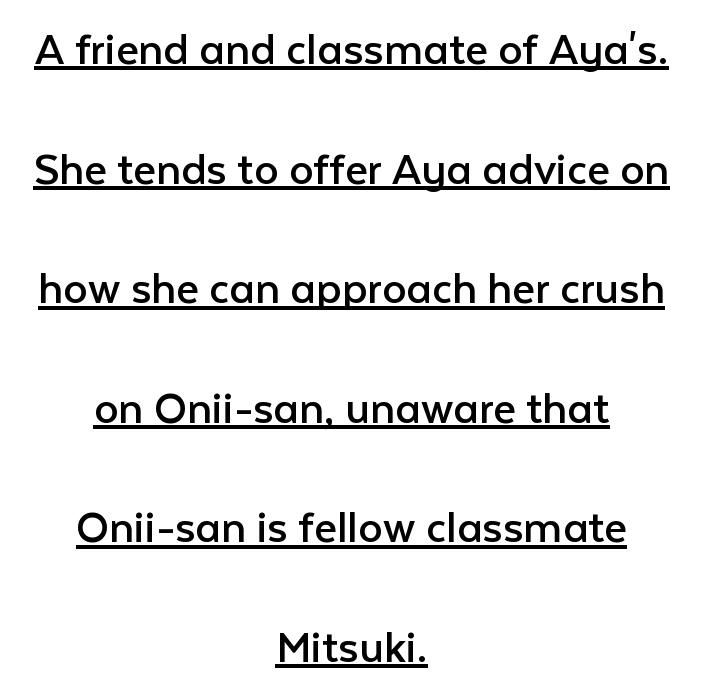
Q: Is the text bold? A: No.
Q: Is the text italic (slanted)? A: No, it is upright.
Q: Is the typeface a serif or a sans-serif typeface? A: Sans-serif.
Q: Is the text underlined? A: Yes.
Q: How is the paragraph aligned? A: Centered.
Q: Is the spacing between letters normal or unusually wide? A: Normal.
Q: Is the spacing between lines tight, normal or loose? A: Loose.
Q: Width (condensed, normal, or wide)? A: Normal.
Q: Stroke contrast? A: Low.
Q: x-height? A: Medium.
Q: Monospaced? A: No.
